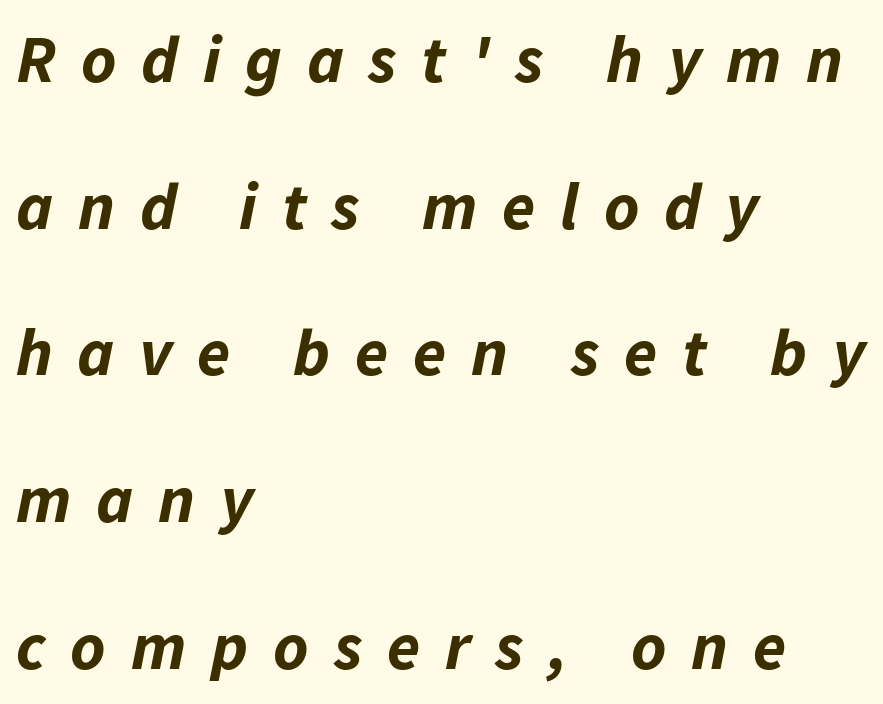
{"italic": "yes", "lean": "right", "slant_degrees": 11, "bold": "yes", "weight": "bold", "width": "normal", "stroke_contrast": "low", "x_height": "medium", "monospaced": "no", "underline": "no", "align": "left", "line_spacing": "loose", "line_spacing_ratio": 2.19, "letter_spacing": "wide", "letter_spacing_em": 0.37, "glyph_px": 67}
